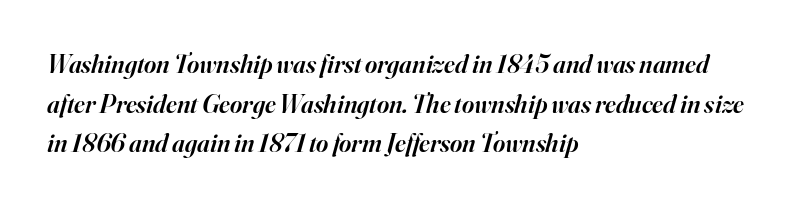
The image shows 26 px text type, italic (leaning right); set left-aligned, normal line spacing (1.52x), normal letter spacing, not underlined.
